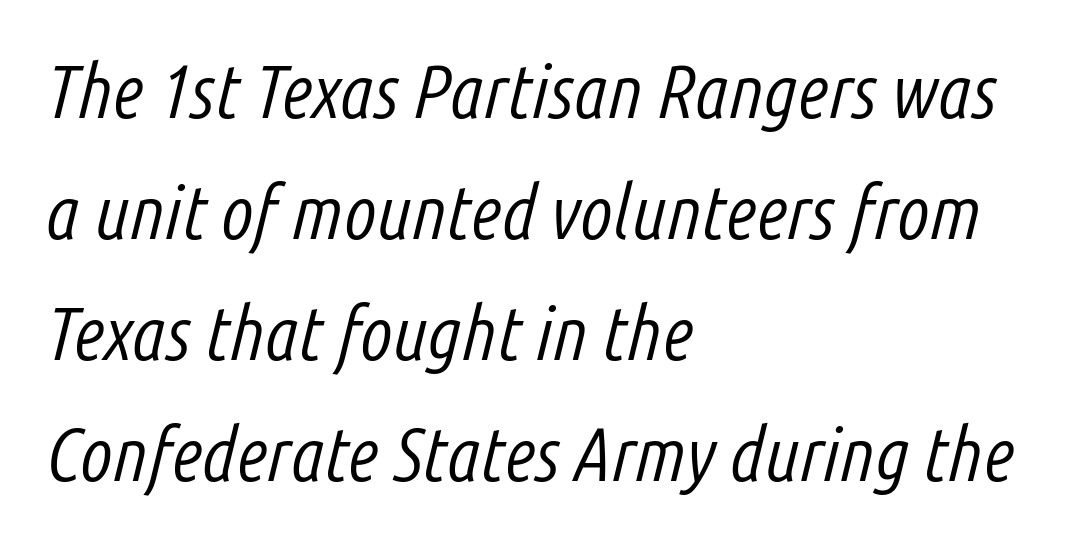
{"italic": "yes", "lean": "right", "slant_degrees": 14, "bold": "no", "weight": "light", "width": "condensed", "stroke_contrast": "low", "x_height": "medium", "monospaced": "no", "underline": "no", "align": "left", "line_spacing": "normal", "line_spacing_ratio": 1.59, "letter_spacing": "normal", "letter_spacing_em": 0.0, "glyph_px": 76}
